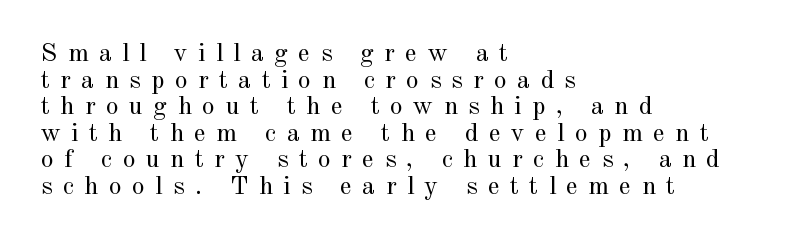
The image shows 26 px text type, upright; set left-aligned, tight line spacing (1.02x), unusually wide letter spacing (+0.4 em), not underlined.
